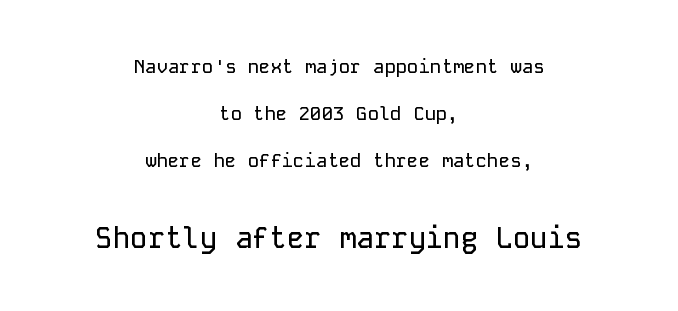
{"serif": "no", "italic": "no", "width": "normal", "stroke_contrast": "low", "x_height": "medium", "monospaced": "yes", "underline": "no", "align": "center", "line_spacing": "loose", "line_spacing_ratio": 2.48, "letter_spacing": "normal", "letter_spacing_em": 0.0, "larger_block": "second", "size_ratio": 1.53, "glyph_px": 29}
